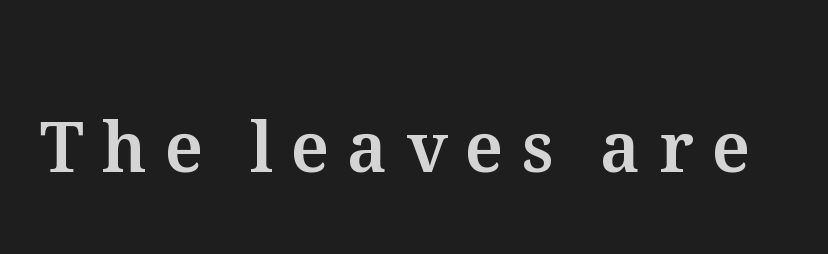
{"italic": "no", "width": "normal", "stroke_contrast": "medium", "x_height": "medium", "monospaced": "no", "underline": "no", "letter_spacing": "wide", "letter_spacing_em": 0.26, "glyph_px": 69}
